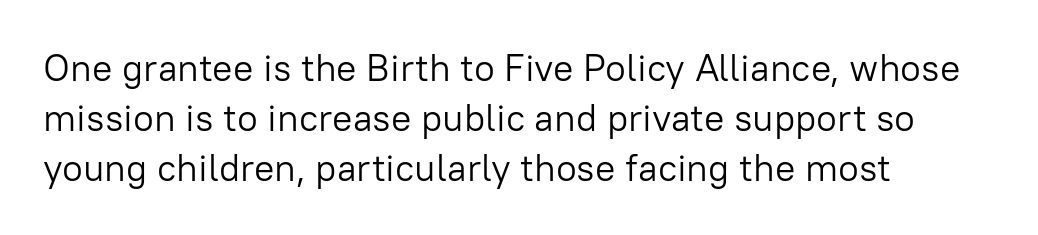
{"serif": "no", "italic": "no", "bold": "no", "weight": "light", "width": "normal", "stroke_contrast": "low", "x_height": "medium", "monospaced": "no", "underline": "no", "align": "left", "line_spacing": "normal", "line_spacing_ratio": 1.31, "letter_spacing": "normal", "letter_spacing_em": 0.0, "glyph_px": 38}
